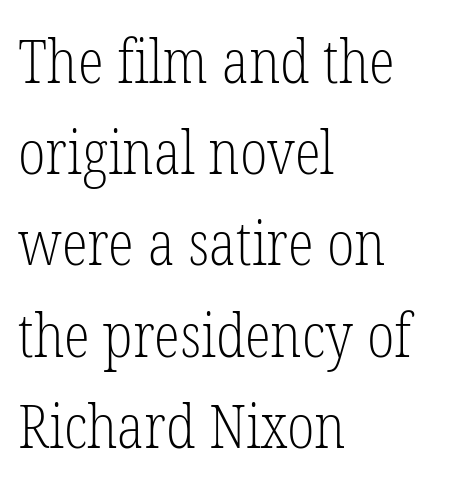
A normal amount of white space separates one row of letters from the next. Check under the words: just untouched page. Are there feet on the stems? There are — it's a serif. This sample has the flowing, uneven cadence of proportional lettering. The characters are drawn with everyday or finer stroke widths. Nothing unusual about the tracking: characters are spaced as the font intends.
